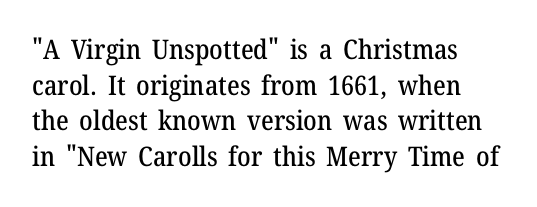
Q: Is the text italic (slanted)? A: No, it is upright.
Q: Is the text underlined? A: No.
Q: Is the spacing between letters normal or unusually wide? A: Normal.
Q: Is the spacing between lines tight, normal or loose? A: Normal.
